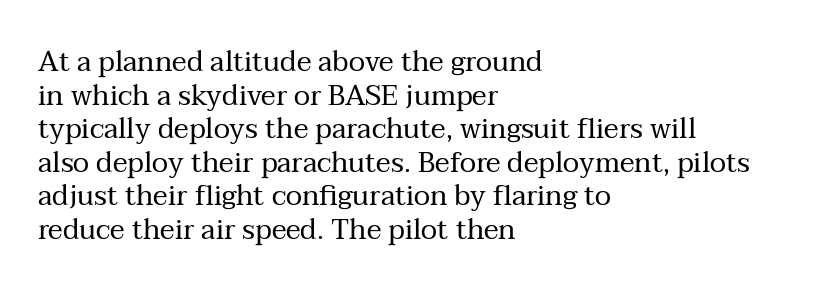
{"serif": "yes", "italic": "no", "bold": "no", "weight": "regular", "width": "normal", "stroke_contrast": "medium", "x_height": "medium", "monospaced": "no", "underline": "no", "align": "left", "line_spacing_ratio": 1.2, "letter_spacing": "normal", "letter_spacing_em": 0.0, "glyph_px": 28}
